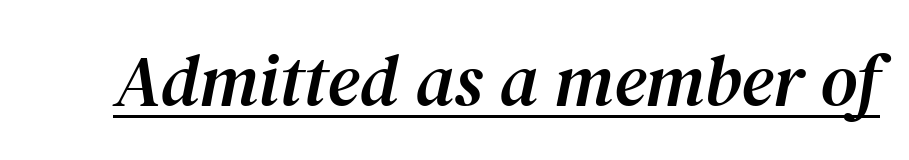
The image shows 72 px serif type, italic (leaning right); set normal letter spacing, underlined; medium stroke contrast and a medium x-height.
